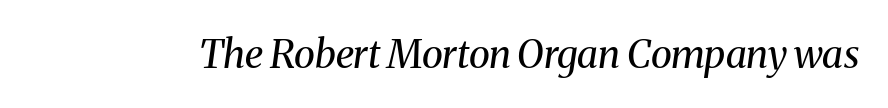
The weight would be labelled regular, book, light, or lighter still. This sample has the flowing, uneven cadence of proportional lettering. Clear beneath every line of the passage. The axis of the letterforms is tilted away from vertical. Type style note: has serifs.
